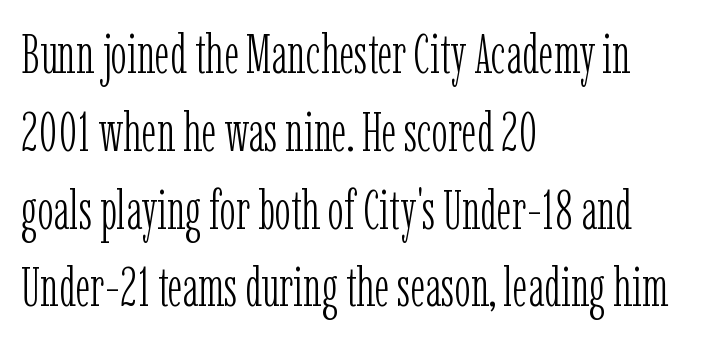
{"serif": "yes", "italic": "no", "bold": "no", "weight": "light", "width": "condensed", "stroke_contrast": "low", "x_height": "medium", "monospaced": "no", "underline": "no", "align": "left", "line_spacing": "normal", "line_spacing_ratio": 1.44, "letter_spacing": "normal", "letter_spacing_em": 0.0, "glyph_px": 54}
